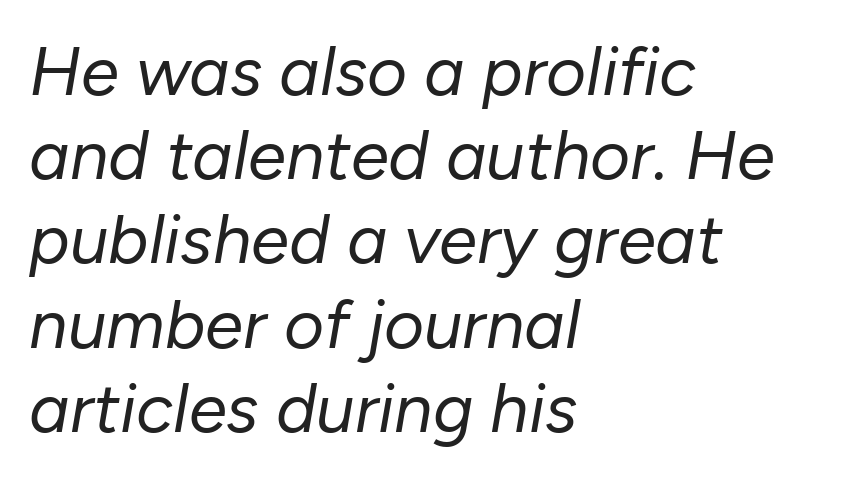
{"italic": "yes", "lean": "right", "slant_degrees": 10, "bold": "no", "weight": "regular", "width": "normal", "stroke_contrast": "low", "x_height": "medium", "monospaced": "no", "underline": "no", "align": "left", "line_spacing_ratio": 1.22, "letter_spacing": "normal", "letter_spacing_em": 0.0, "glyph_px": 69}
